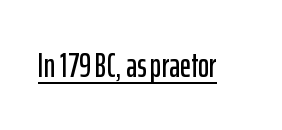
Tracking here is standard; glyphs follow each other at the usual distance. This is roman type, the default non-slanted kind. Looks like regular typesetting: each glyph gets only the width it needs. Check where the strokes stop: nothing finishes them off — pure sans. Emphasis is given by a line drawn under the lettering.
